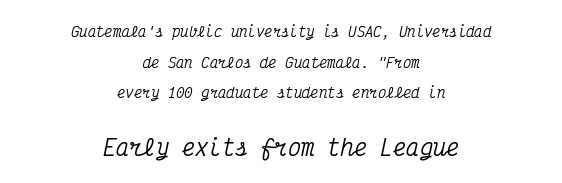
The image shows 22 px text type, italic (leaning right); set centered, loose line spacing (2.19x), normal letter spacing, not underlined; the second (bottom) block is 1.57x larger.
